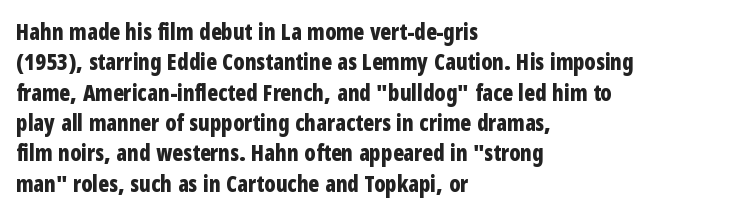
The paragraph shown leans on its left margin. The glyphs have the mass of a bold cut. How are the letters spaced? Ordinarily, with no added tracking. This sample uses an upright cut, with every glyph sitting square on the baseline.
